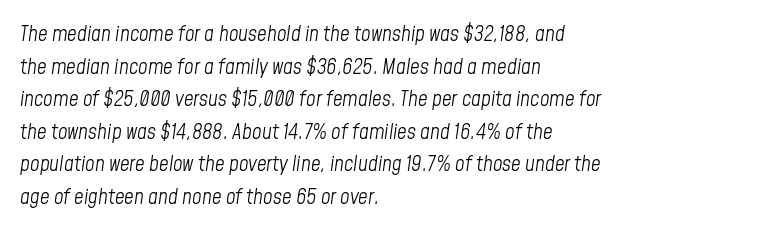
The image shows 21 px text type, italic (leaning right); set left-aligned, normal line spacing (1.55x), normal letter spacing, not underlined.
